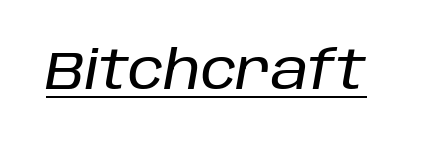
Q: Is the text italic (slanted)? A: Yes, it leans right by about 10 degrees.
Q: Is the text underlined? A: Yes.
Q: Is the spacing between letters normal or unusually wide? A: Normal.
Q: Width (condensed, normal, or wide)? A: Normal.
Q: Stroke contrast? A: Low.
Q: x-height? A: Large.
Q: Monospaced? A: No.
